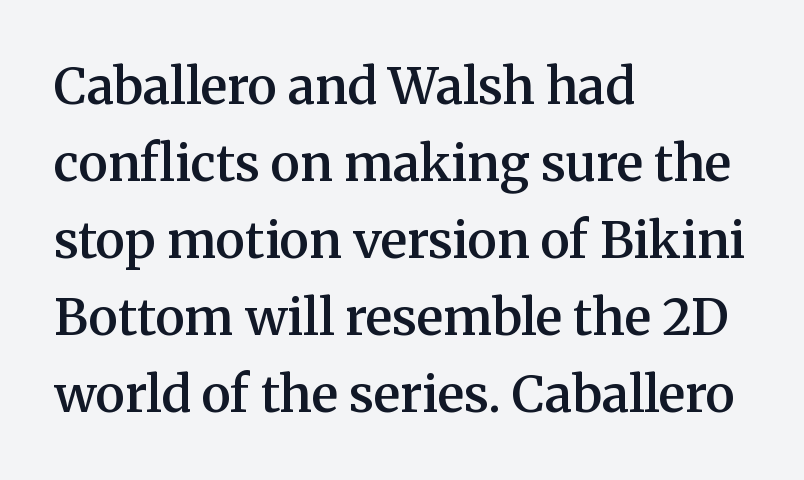
The image shows 50 px semibold serif type, upright; set left-aligned, normal line spacing (1.54x), normal letter spacing, not underlined; medium stroke contrast and a medium x-height.
